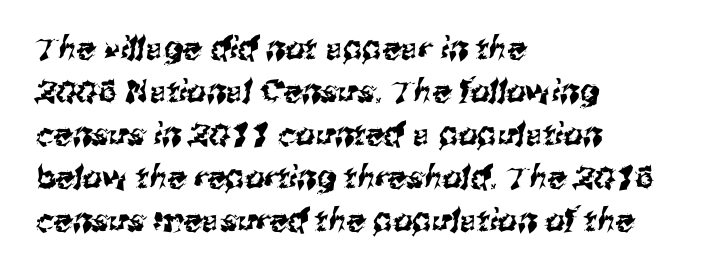
A sans-serif font was chosen for this passage. Horizontal bands of white between lines are of average thickness. Lines of text with bare space underneath. The line texture is even and compact thanks to regular tracking. Notice how the passage keeps a crisp vertical edge on the left only.
